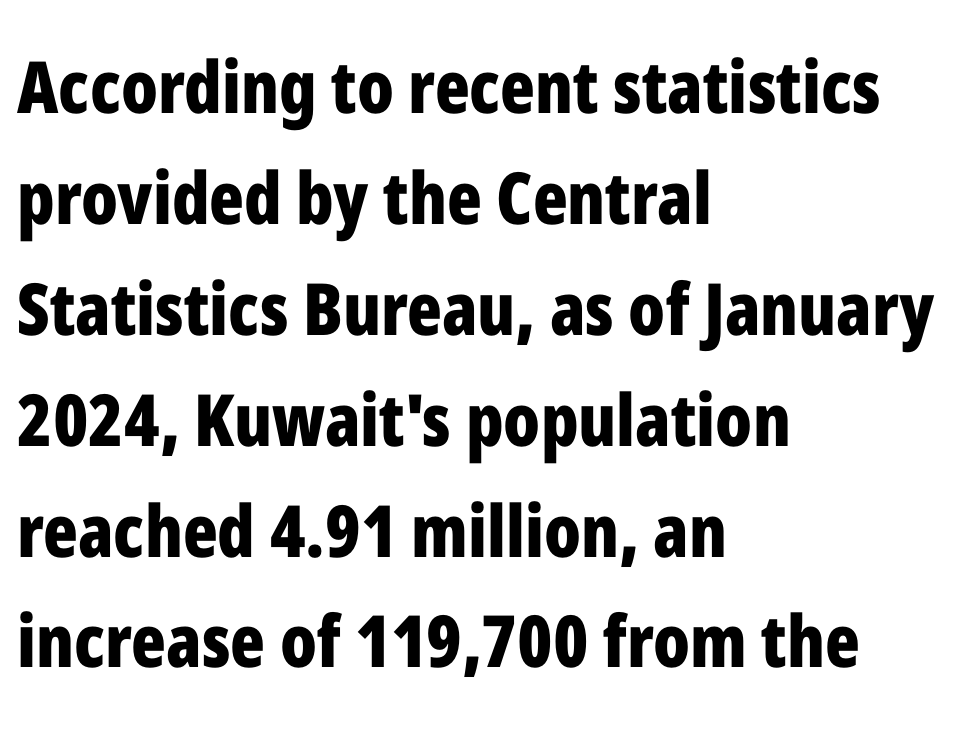
What's the leading like? Ordinary, nothing unusual. Compared with typical body copy, the letter spacing here is the same. The glyphs have the mass of a bold cut. Line beginnings align vertically; line endings do not. In terms of posture, this sample is upright.
